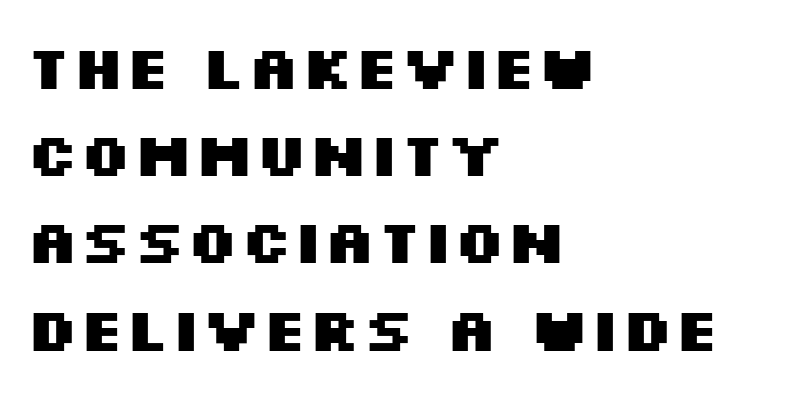
{"serif": "no", "italic": "no", "bold": "yes", "weight": "heavy", "width": "wide", "stroke_contrast": "medium", "x_height": "large", "monospaced": "no", "underline": "no", "align": "left", "line_spacing": "normal", "line_spacing_ratio": 1.43, "letter_spacing": "normal", "letter_spacing_em": 0.0, "glyph_px": 61}
